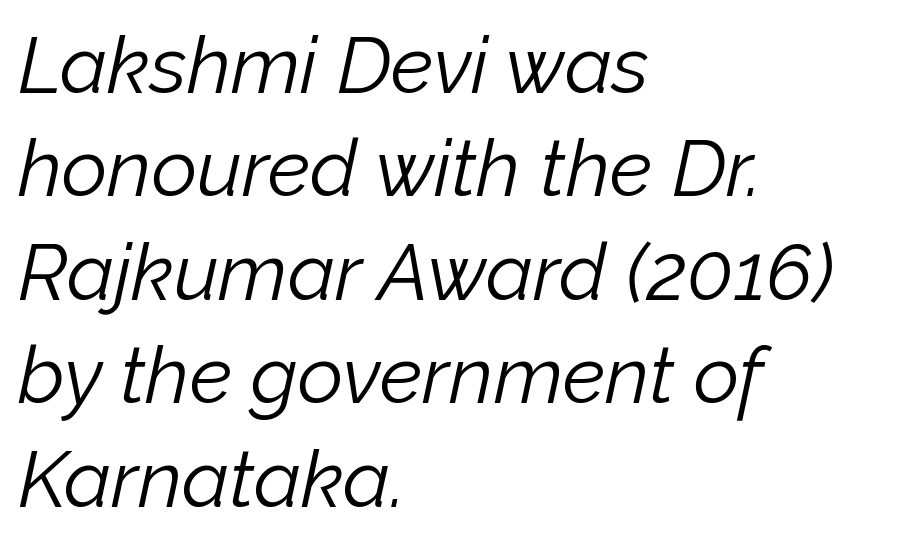
Q: Is the text bold? A: No.
Q: Is the text italic (slanted)? A: Yes, it leans right by about 12 degrees.
Q: Is the text underlined? A: No.
Q: How is the paragraph aligned? A: Left-aligned.
Q: Is the spacing between letters normal or unusually wide? A: Normal.
Q: Is the spacing between lines tight, normal or loose? A: Normal.
Q: Width (condensed, normal, or wide)? A: Normal.
Q: Stroke contrast? A: Low.
Q: x-height? A: Medium.
Q: Monospaced? A: No.
